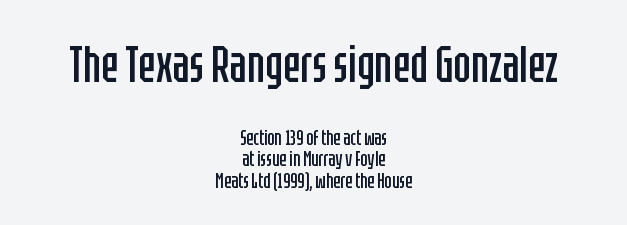
{"serif": "no", "italic": "no", "bold": "no", "weight": "regular", "width": "condensed", "stroke_contrast": "low", "x_height": "large", "monospaced": "no", "underline": "no", "align": "center", "line_spacing": "tight", "line_spacing_ratio": 1.01, "letter_spacing": "normal", "letter_spacing_em": 0.0, "larger_block": "first", "size_ratio": 2.48, "glyph_px": 52}
